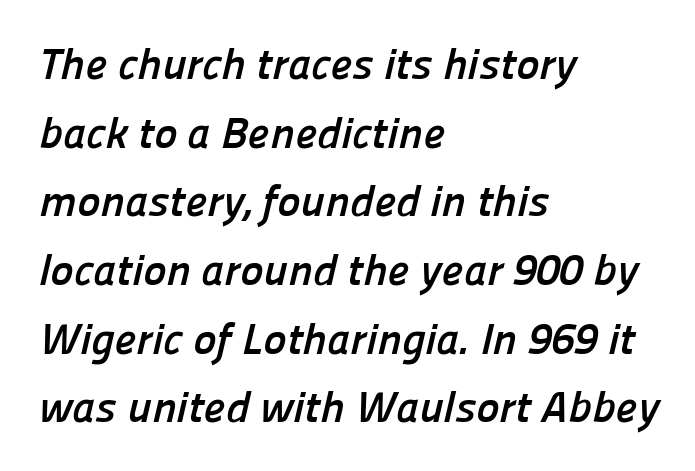
{"serif": "no", "bold": "yes", "weight": "semibold", "width": "normal", "stroke_contrast": "low", "x_height": "medium", "monospaced": "no", "underline": "no", "align": "left", "line_spacing": "normal", "line_spacing_ratio": 1.56, "letter_spacing": "normal", "letter_spacing_em": 0.0, "glyph_px": 44}
